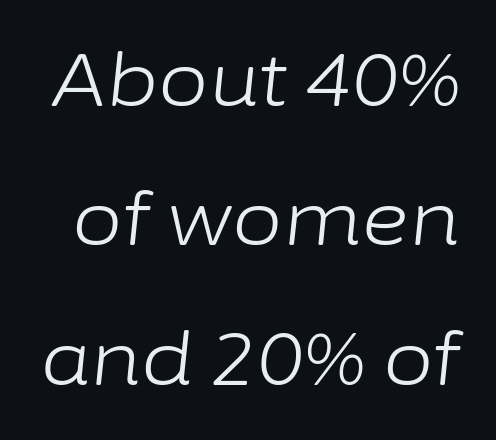
{"italic": "yes", "lean": "right", "slant_degrees": 6, "bold": "no", "weight": "light", "width": "normal", "stroke_contrast": "low", "x_height": "medium", "monospaced": "no", "underline": "no", "line_spacing": "loose", "line_spacing_ratio": 1.91, "letter_spacing": "normal", "letter_spacing_em": 0.0, "glyph_px": 73}
